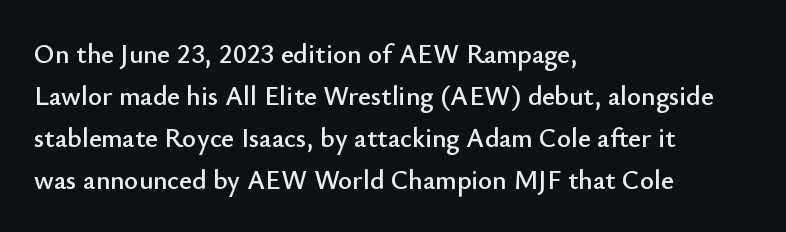
{"italic": "no", "underline": "no", "align": "left", "line_spacing": "normal", "line_spacing_ratio": 1.56, "letter_spacing": "normal", "letter_spacing_em": 0.0, "glyph_px": 27}
